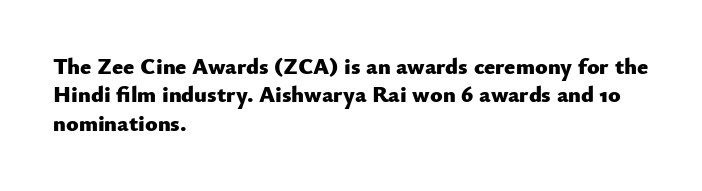
The image shows 23 px bold type, upright; set left-aligned, line spacing 1.23x, normal letter spacing, not underlined.
